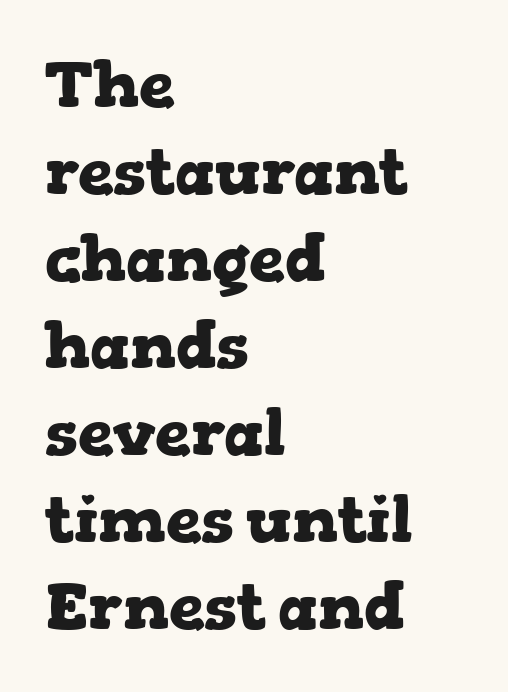
The image shows 64 px heavy, wide serif type, upright; set left-aligned, normal line spacing (1.36x), normal letter spacing, not underlined; low stroke contrast and a medium x-height.
